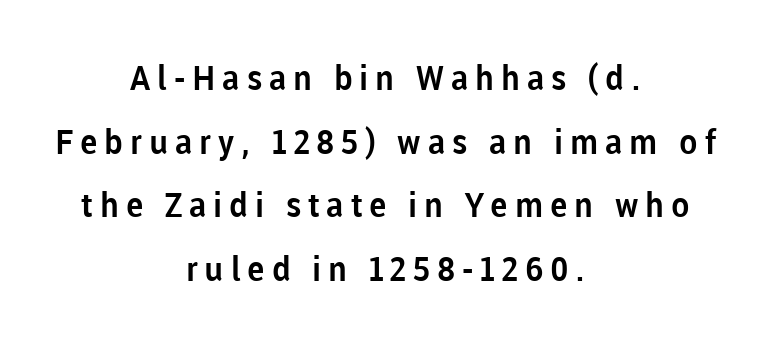
Q: Is the text italic (slanted)? A: No, it is upright.
Q: Is the typeface a serif or a sans-serif typeface? A: Sans-serif.
Q: Is the text underlined? A: No.
Q: How is the paragraph aligned? A: Centered.
Q: Is the spacing between letters normal or unusually wide? A: Unusually wide.
Q: Width (condensed, normal, or wide)? A: Normal.
Q: Stroke contrast? A: Low.
Q: x-height? A: Medium.
Q: Monospaced? A: No.
